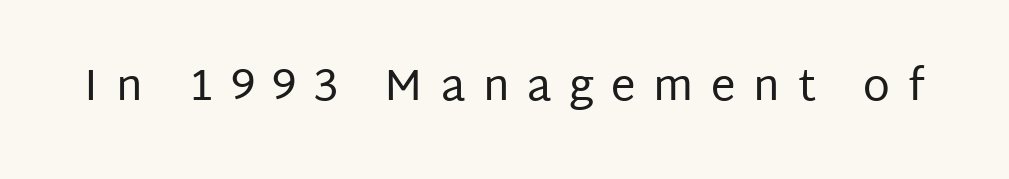
The image shows 44 px regular-weight sans-serif type, upright; set unusually wide letter spacing (+0.4 em), not underlined; low stroke contrast and a large x-height.
